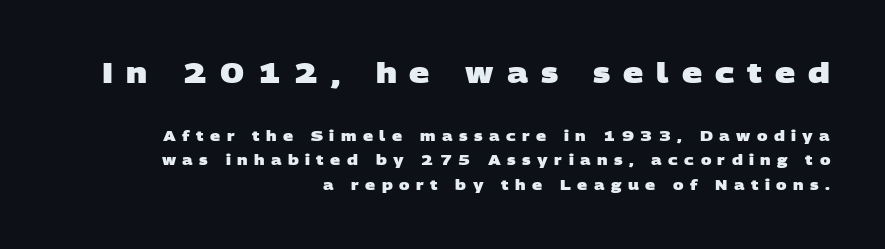
The image shows 28 px heavy, wide sans-serif type; set right-aligned, line spacing 1.76x, unusually wide letter spacing (+0.46 em), not underlined; the first (top) block is 2.0x larger; low stroke contrast and a large x-height.
